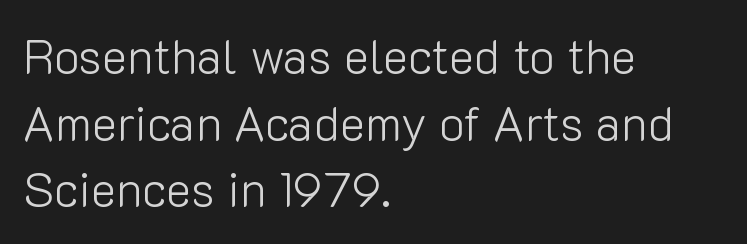
The image shows 48 px light sans-serif type, upright; set left-aligned, normal line spacing (1.39x), normal letter spacing, not underlined; low stroke contrast and a medium x-height.
